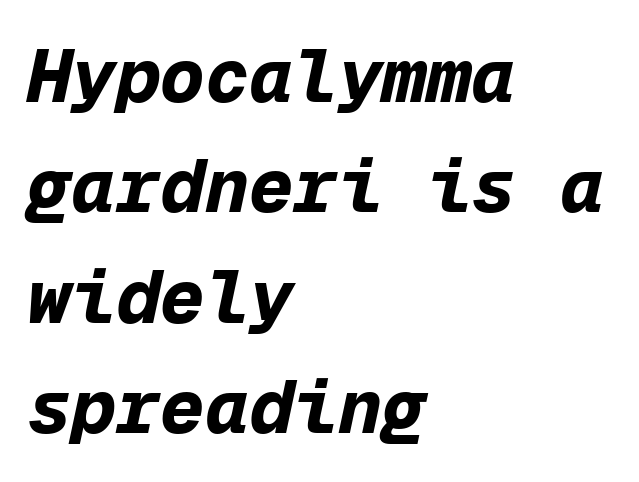
The image shows 74 px bold type, italic (leaning right), monospaced; set left-aligned, normal line spacing (1.49x), normal letter spacing, not underlined; low stroke contrast and a medium x-height.
